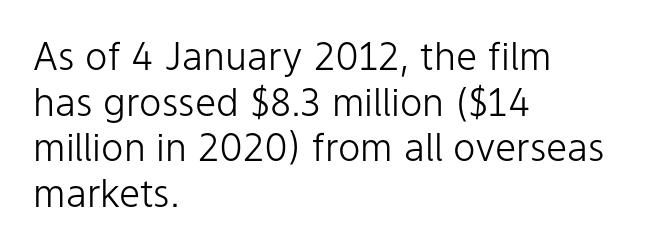
Q: Is the text bold? A: No.
Q: Is the text italic (slanted)? A: No, it is upright.
Q: Is the typeface a serif or a sans-serif typeface? A: Sans-serif.
Q: Is the text underlined? A: No.
Q: How is the paragraph aligned? A: Left-aligned.
Q: Is the spacing between letters normal or unusually wide? A: Normal.
Q: Width (condensed, normal, or wide)? A: Normal.
Q: Stroke contrast? A: Low.
Q: x-height? A: Medium.
Q: Monospaced? A: No.
